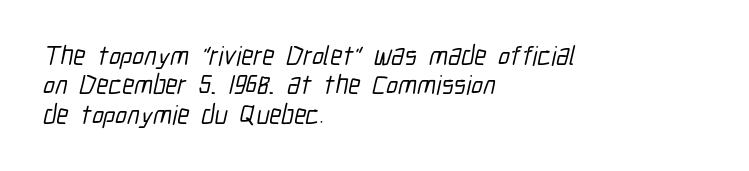
Q: Is the text underlined? A: No.
Q: How is the paragraph aligned? A: Left-aligned.
Q: Is the spacing between letters normal or unusually wide? A: Normal.
Q: Is the spacing between lines tight, normal or loose? A: Tight.
